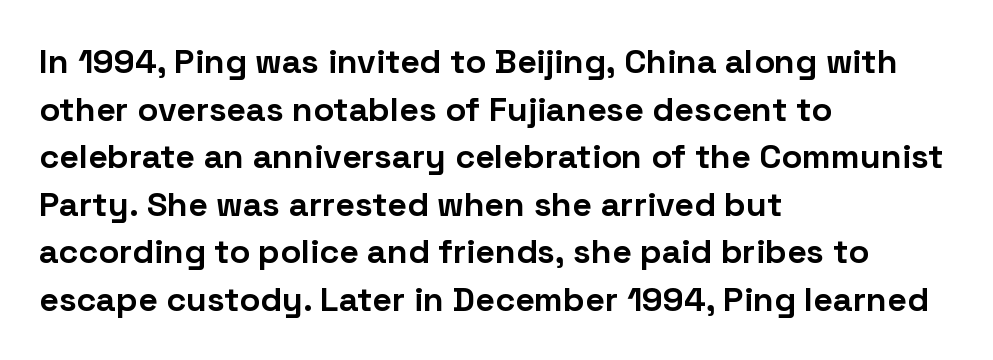
{"serif": "no", "italic": "no", "bold": "yes", "weight": "bold", "width": "normal", "stroke_contrast": "low", "x_height": "medium", "monospaced": "no", "underline": "no", "align": "left", "line_spacing": "normal", "line_spacing_ratio": 1.4, "letter_spacing": "normal", "letter_spacing_em": 0.0, "glyph_px": 34}
